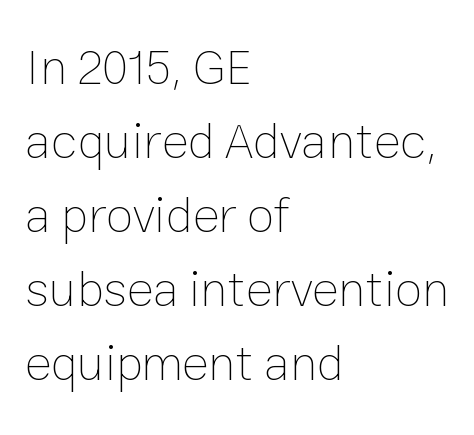
The image shows 50 px thin type, upright; set left-aligned, normal line spacing (1.48x), normal letter spacing, not underlined; low stroke contrast and a medium x-height.
